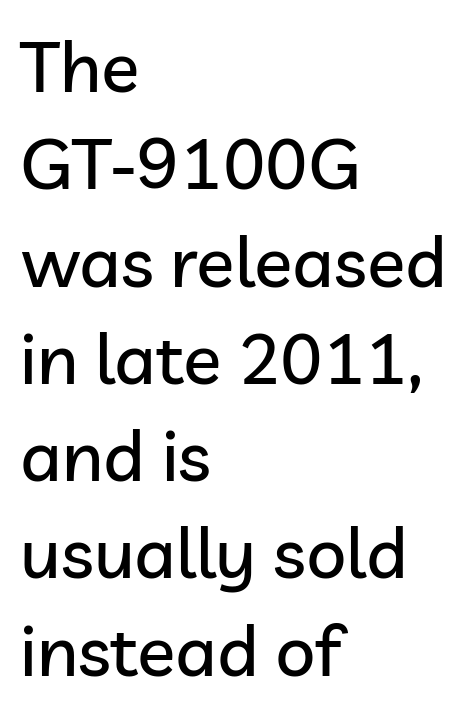
Q: Is the text italic (slanted)? A: No, it is upright.
Q: Is the typeface a serif or a sans-serif typeface? A: Sans-serif.
Q: Is the text underlined? A: No.
Q: How is the paragraph aligned? A: Left-aligned.
Q: Is the spacing between letters normal or unusually wide? A: Normal.
Q: Is the spacing between lines tight, normal or loose? A: Normal.
Q: Width (condensed, normal, or wide)? A: Normal.
Q: Stroke contrast? A: Low.
Q: x-height? A: Medium.
Q: Monospaced? A: No.
